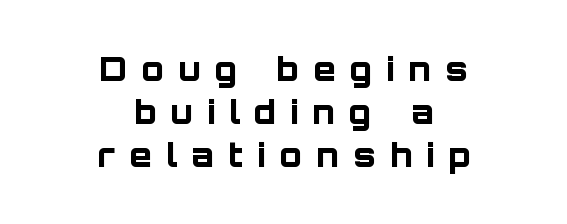
Q: Is the text bold? A: Yes.
Q: Is the text italic (slanted)? A: No, it is upright.
Q: Is the typeface a serif or a sans-serif typeface? A: Sans-serif.
Q: Is the text underlined? A: No.
Q: How is the paragraph aligned? A: Centered.
Q: Is the spacing between letters normal or unusually wide? A: Unusually wide.
Q: Is the spacing between lines tight, normal or loose? A: Normal.
Q: Width (condensed, normal, or wide)? A: Normal.
Q: Stroke contrast? A: Low.
Q: x-height? A: Large.
Q: Monospaced? A: No.
